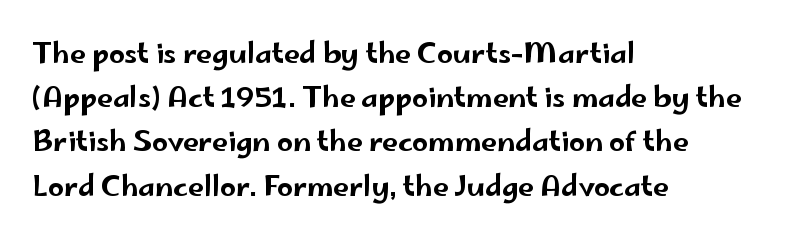
The image shows 28 px wide sans-serif type, upright; set left-aligned, normal line spacing (1.58x), normal letter spacing, not underlined; low stroke contrast and a small x-height.
